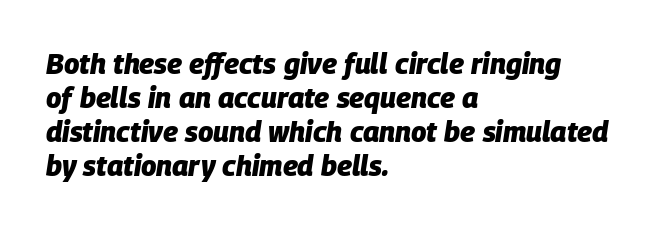
Q: Is the text bold? A: Yes.
Q: Is the text italic (slanted)? A: Yes, it leans right by about 9 degrees.
Q: Is the text underlined? A: No.
Q: How is the paragraph aligned? A: Left-aligned.
Q: Is the spacing between letters normal or unusually wide? A: Normal.
Q: Width (condensed, normal, or wide)? A: Normal.
Q: Stroke contrast? A: Low.
Q: x-height? A: Large.
Q: Monospaced? A: No.
